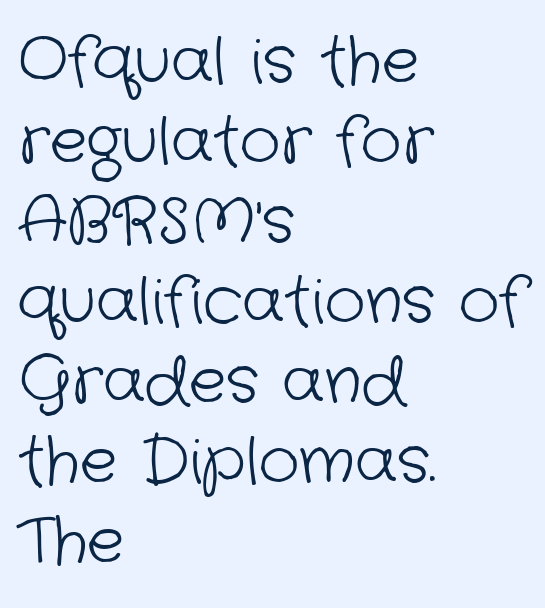
Q: Is the text bold? A: No.
Q: Is the typeface a serif or a sans-serif typeface? A: Sans-serif.
Q: Is the text underlined? A: No.
Q: How is the paragraph aligned? A: Left-aligned.
Q: Is the spacing between letters normal or unusually wide? A: Normal.
Q: Is the spacing between lines tight, normal or loose? A: Normal.
Q: Width (condensed, normal, or wide)? A: Normal.
Q: Stroke contrast? A: Low.
Q: x-height? A: Medium.
Q: Monospaced? A: No.
